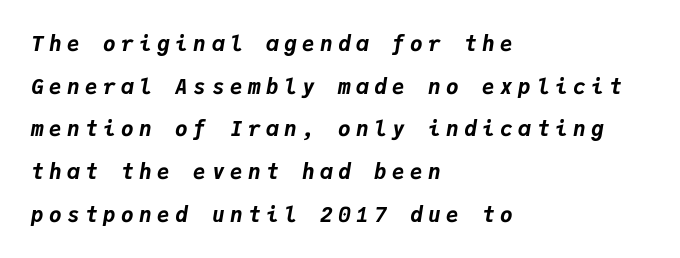
The lines are quadded left. This sample uses an oblique cut, with every glyph tilted off the vertical. Plenty of ink on the page — the face is bold. Quick note: underline off. Letter spacing: wide.
